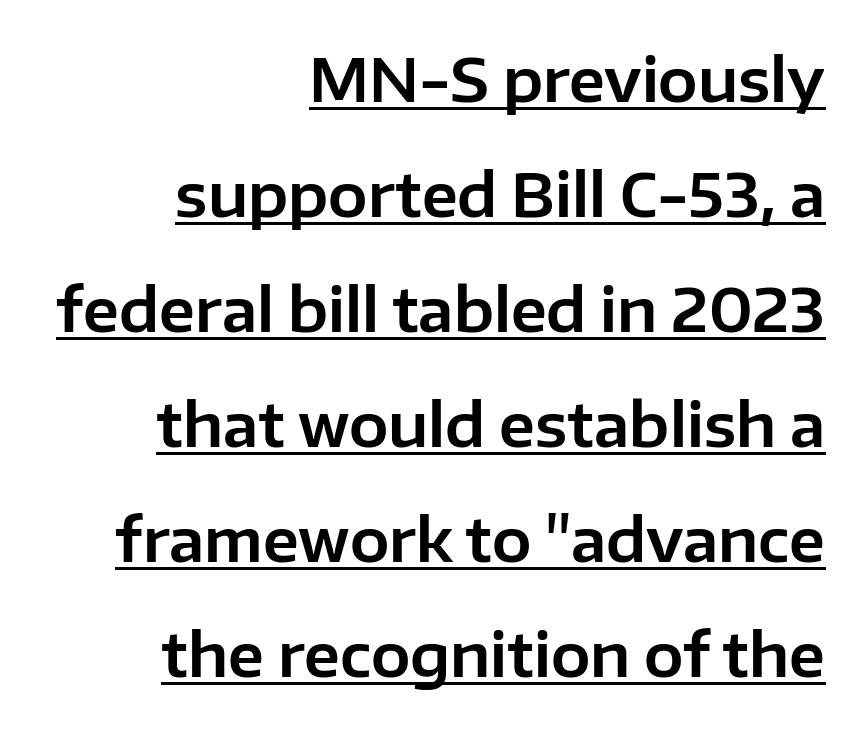
{"serif": "no", "italic": "no", "width": "normal", "stroke_contrast": "low", "x_height": "medium", "monospaced": "no", "underline": "yes", "align": "right", "line_spacing": "loose", "line_spacing_ratio": 1.95, "letter_spacing": "normal", "letter_spacing_em": 0.0, "glyph_px": 59}
